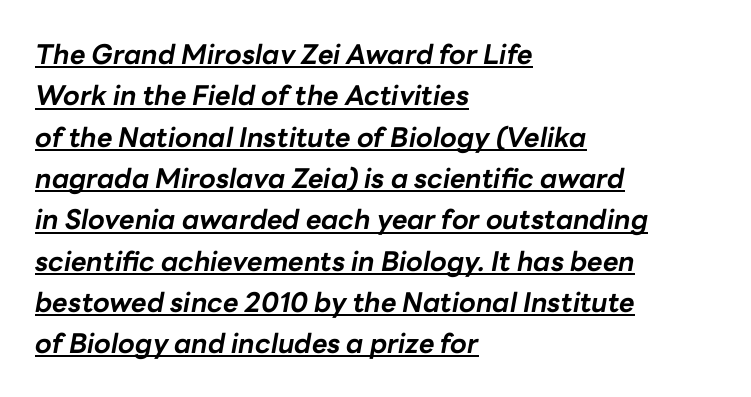
Q: Is the text bold? A: Yes.
Q: Is the text italic (slanted)? A: Yes, it leans right by about 10 degrees.
Q: Is the text underlined? A: Yes.
Q: How is the paragraph aligned? A: Left-aligned.
Q: Is the spacing between letters normal or unusually wide? A: Normal.
Q: Is the spacing between lines tight, normal or loose? A: Normal.
